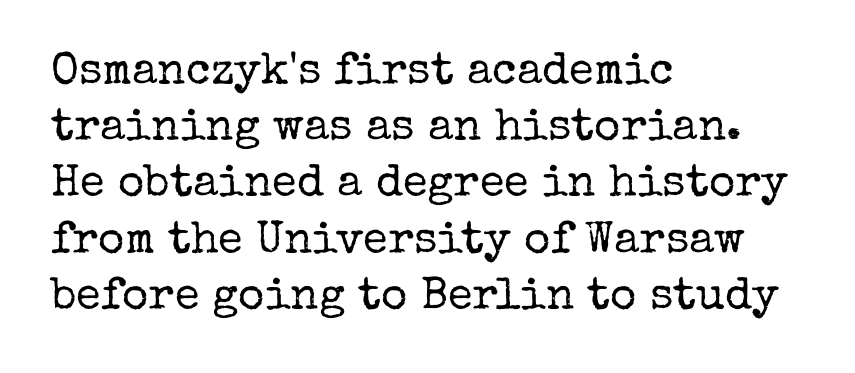
A roman cut, with each character standing at attention. The passage shown is typed in a proportional face where columns would drift. Quick note: underline off. No letter is thick-stroked: the sample isn't bold. Look at the tracking — it's just the regular setting, nothing added. One glance says typical: line gaps are just what's usual.
